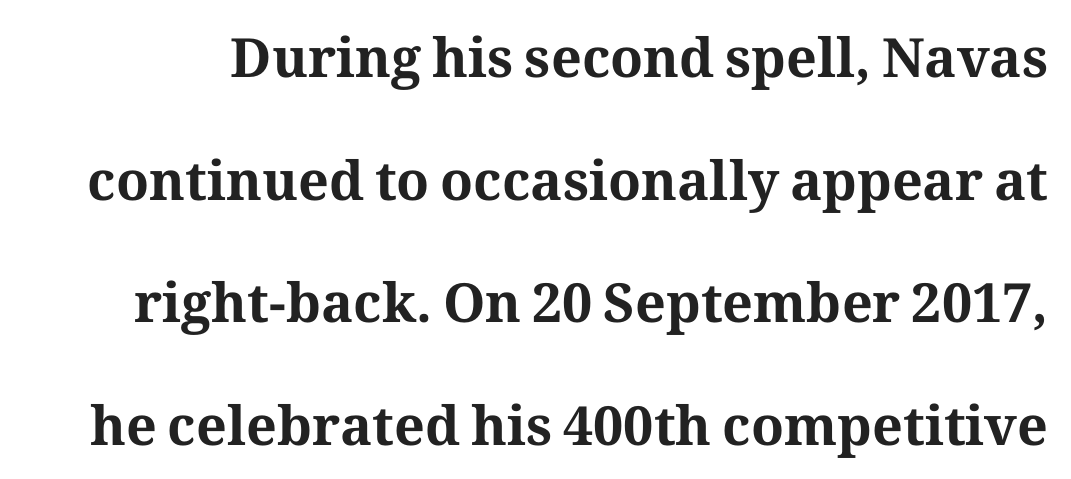
Q: Is the text bold? A: Yes.
Q: Is the text italic (slanted)? A: No, it is upright.
Q: Is the typeface a serif or a sans-serif typeface? A: Serif.
Q: Is the text underlined? A: No.
Q: Is the spacing between letters normal or unusually wide? A: Normal.
Q: Is the spacing between lines tight, normal or loose? A: Loose.
Q: Width (condensed, normal, or wide)? A: Normal.
Q: Stroke contrast? A: Medium.
Q: x-height? A: Medium.
Q: Monospaced? A: No.
